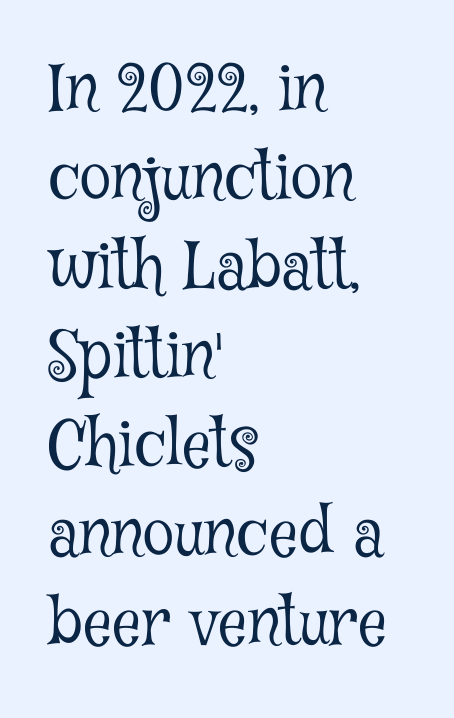
Spacing verdict: proportional, widths tailored to each character. What stands out about the letter spacing? Nothing — it is the standard amount. The typeface chosen for these lines features serifs. Designer's note — italics off, roman on.
